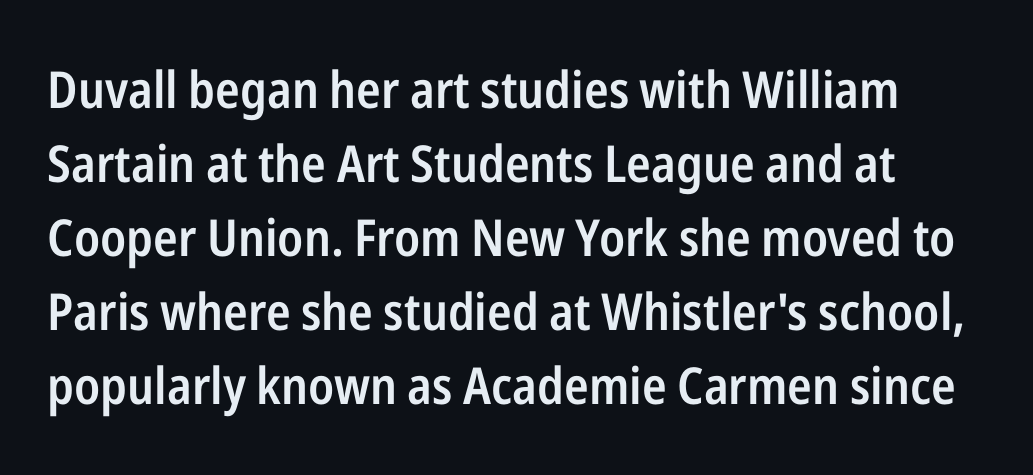
Regarding serifs, this sample does without them. Just letters on the line, the space beneath them empty. Vertically, the passage feels balanced, rows spaced as you'd expect. Do the letters lean? They stand straight. I'd describe the lettering as semibold — firm but not a full bold. Caption: standard tracking, unaltered.
